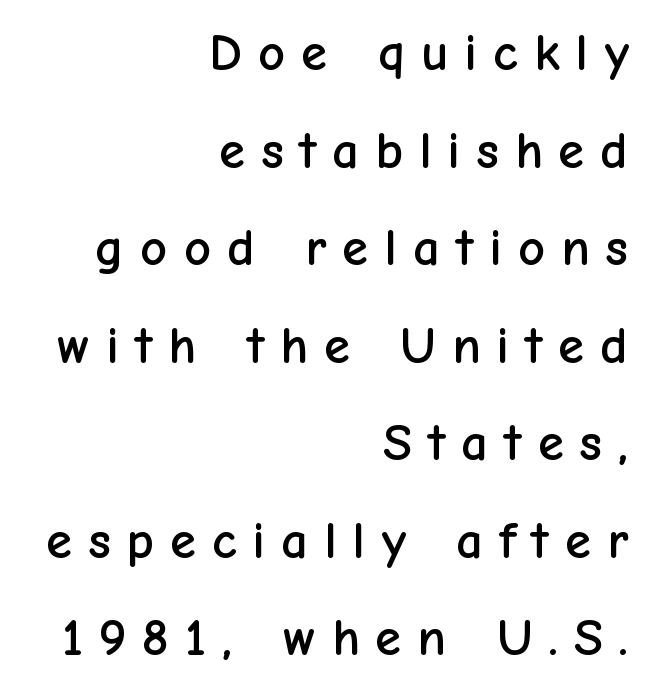
Does the copy run flush right? Yes — the right margin is perfectly even. Underline: absent. This is sans-serif lettering, the kind often seen on screens and signage. These lines have a slow, spaced-out rhythm from letter to letter. The typography opts for an upright posture over an oblique one. Spacing verdict: proportional, widths tailored to each character.
